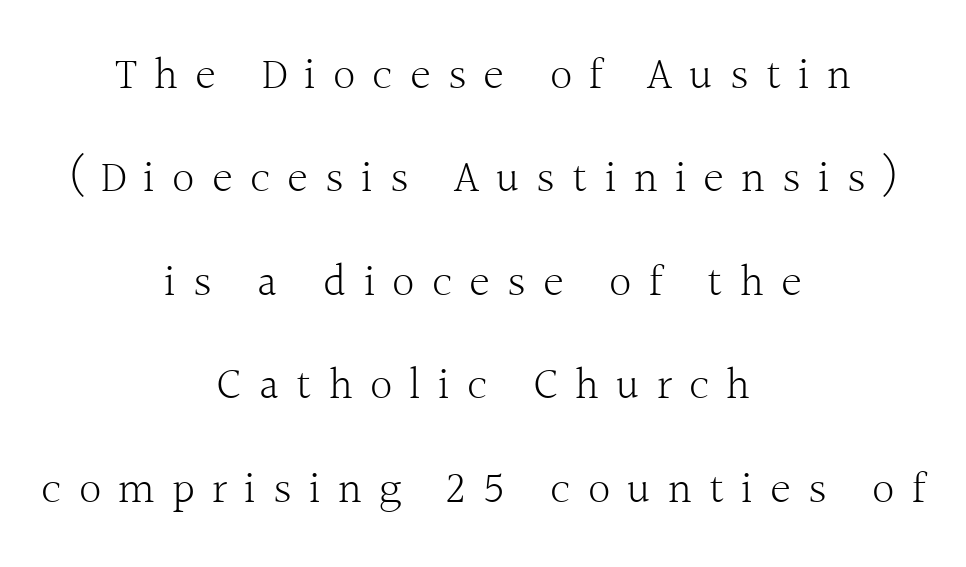
Q: Is the text bold? A: No.
Q: Is the text italic (slanted)? A: No, it is upright.
Q: Is the typeface a serif or a sans-serif typeface? A: Serif.
Q: Is the text underlined? A: No.
Q: How is the paragraph aligned? A: Centered.
Q: Is the spacing between letters normal or unusually wide? A: Unusually wide.
Q: Is the spacing between lines tight, normal or loose? A: Loose.
Q: Width (condensed, normal, or wide)? A: Normal.
Q: x-height? A: Medium.
Q: Monospaced? A: No.
